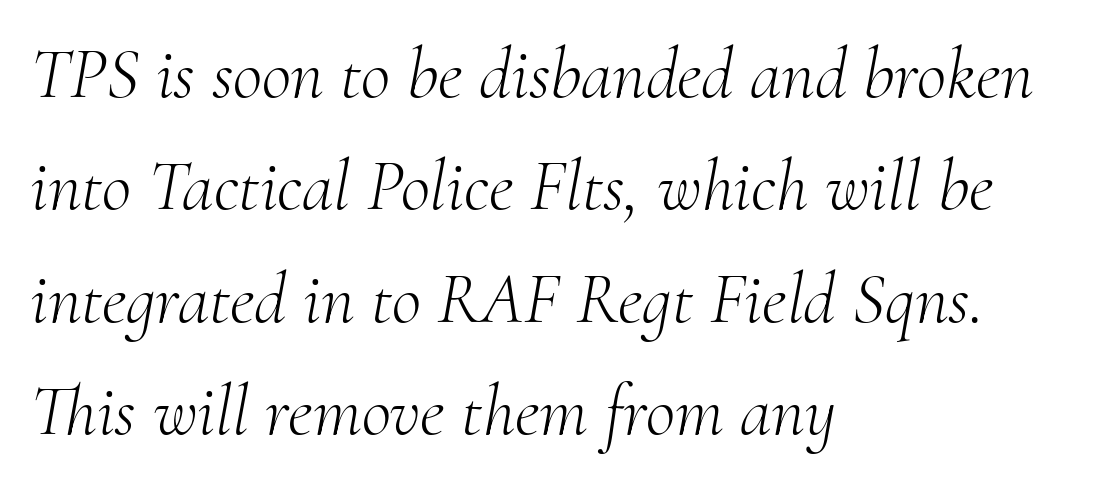
The image shows 72 px light serif type, italic (leaning right); set left-aligned, normal line spacing (1.56x), normal letter spacing, not underlined; medium stroke contrast and a small x-height.
